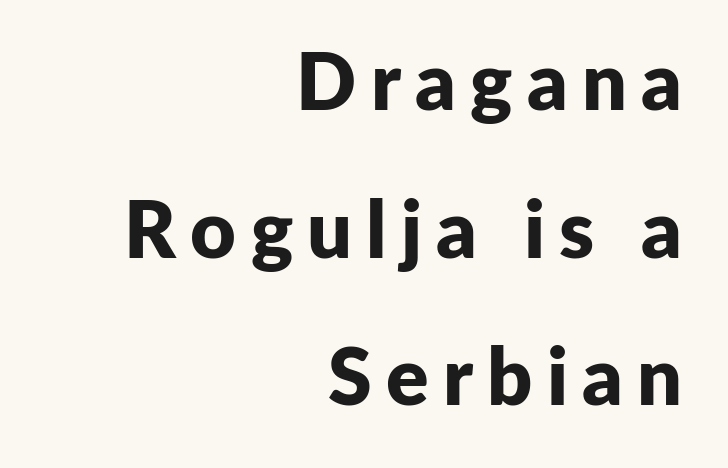
Q: Is the text bold? A: Yes.
Q: Is the text italic (slanted)? A: No, it is upright.
Q: Is the typeface a serif or a sans-serif typeface? A: Sans-serif.
Q: Is the text underlined? A: No.
Q: How is the paragraph aligned? A: Right-aligned.
Q: Width (condensed, normal, or wide)? A: Normal.
Q: Stroke contrast? A: Low.
Q: x-height? A: Medium.
Q: Monospaced? A: No.
